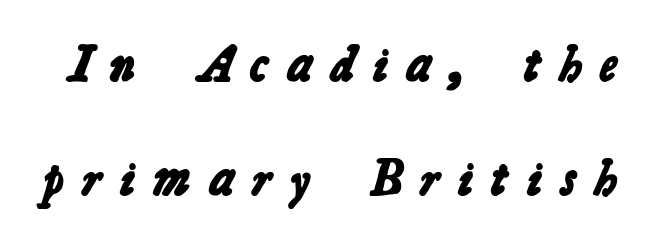
Q: Is the text bold? A: Yes.
Q: Is the typeface a serif or a sans-serif typeface? A: Sans-serif.
Q: Is the text underlined? A: No.
Q: Is the spacing between letters normal or unusually wide? A: Unusually wide.
Q: Is the spacing between lines tight, normal or loose? A: Loose.
Q: Width (condensed, normal, or wide)? A: Normal.
Q: Stroke contrast? A: Low.
Q: x-height? A: Medium.
Q: Monospaced? A: No.
